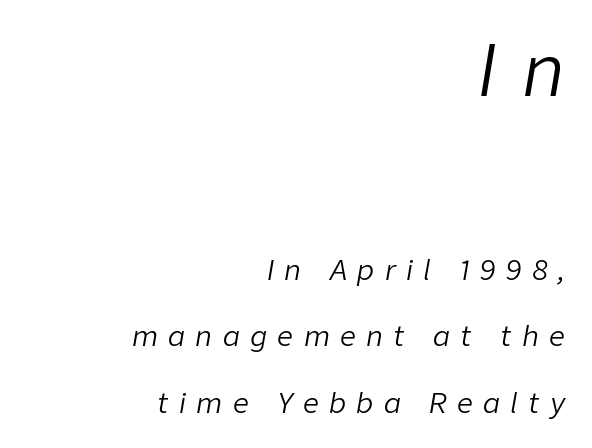
How would I describe the line gaps? Wide and relaxed. Characters follow at a spacing far wider than the type designer built in. Line endings align vertically; line beginnings do not. The baseline area is clear.
